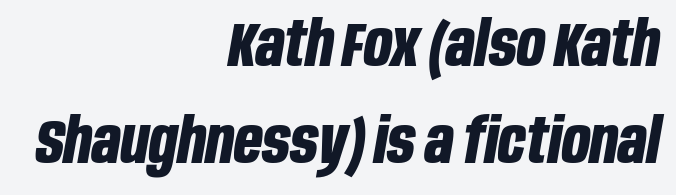
Q: Is the text bold? A: Yes.
Q: Is the text italic (slanted)? A: Yes, it leans right by about 10 degrees.
Q: Is the text underlined? A: No.
Q: How is the paragraph aligned? A: Right-aligned.
Q: Is the spacing between letters normal or unusually wide? A: Normal.
Q: Is the spacing between lines tight, normal or loose? A: Normal.
Q: Width (condensed, normal, or wide)? A: Condensed.
Q: Stroke contrast? A: Low.
Q: x-height? A: Large.
Q: Monospaced? A: No.
